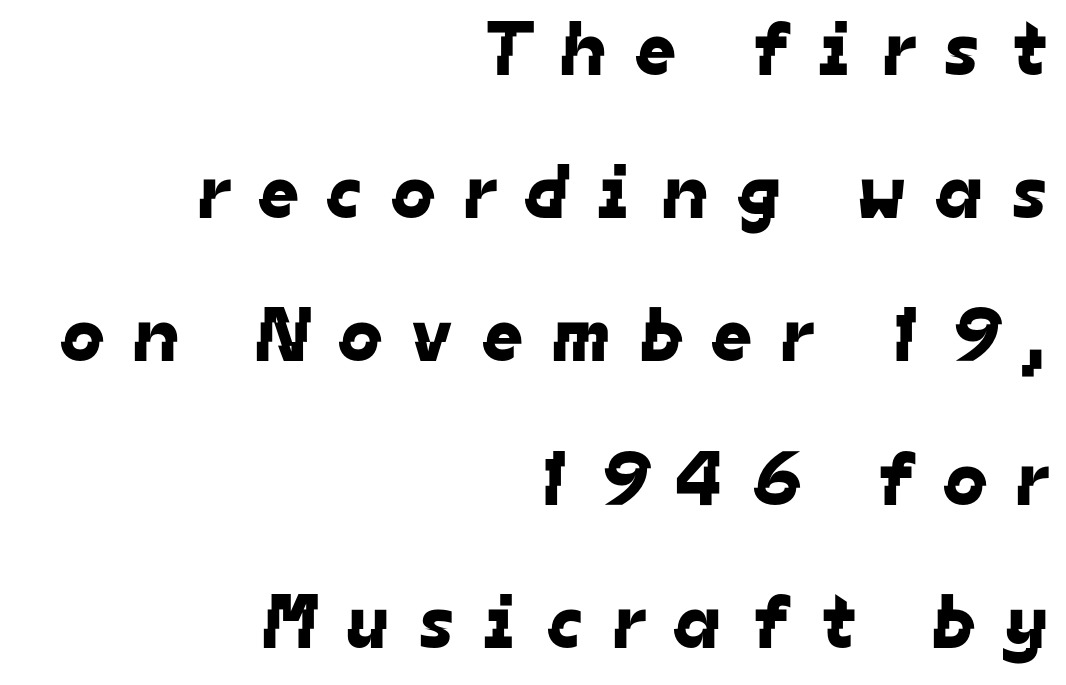
{"serif": "no", "width": "normal", "stroke_contrast": "low", "x_height": "medium", "monospaced": "no", "underline": "no", "align": "right", "line_spacing_ratio": 1.86, "letter_spacing": "wide", "letter_spacing_em": 0.39, "glyph_px": 77}
